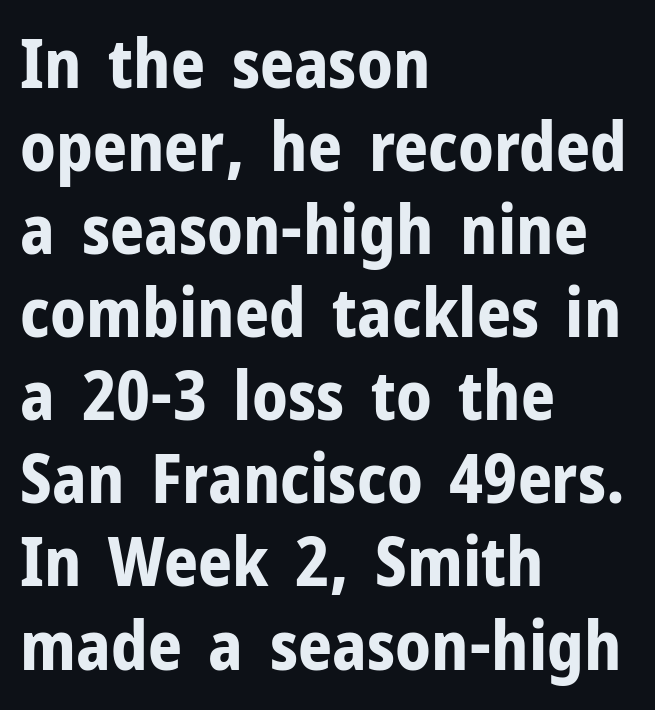
{"serif": "no", "italic": "no", "bold": "yes", "weight": "bold", "width": "normal", "stroke_contrast": "low", "x_height": "medium", "monospaced": "no", "underline": "no", "align": "left", "line_spacing_ratio": 1.24, "letter_spacing": "normal", "letter_spacing_em": 0.0, "glyph_px": 67}
